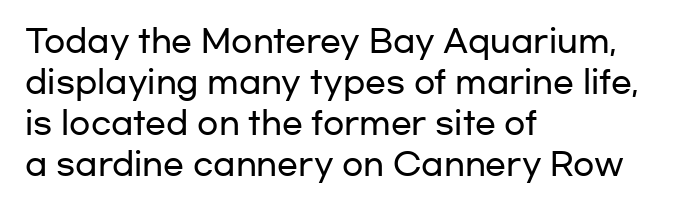
{"serif": "no", "italic": "no", "width": "wide", "stroke_contrast": "low", "x_height": "medium", "monospaced": "no", "underline": "no", "align": "left", "line_spacing": "normal", "line_spacing_ratio": 1.32, "letter_spacing": "normal", "letter_spacing_em": 0.0, "glyph_px": 31}
